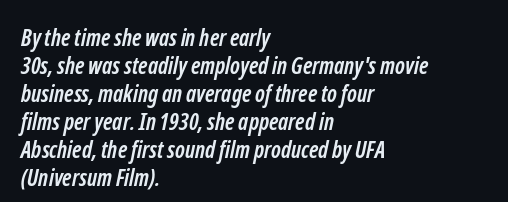
Q: Is the text bold? A: Yes.
Q: Is the text underlined? A: No.
Q: How is the paragraph aligned? A: Left-aligned.
Q: Is the spacing between letters normal or unusually wide? A: Normal.
